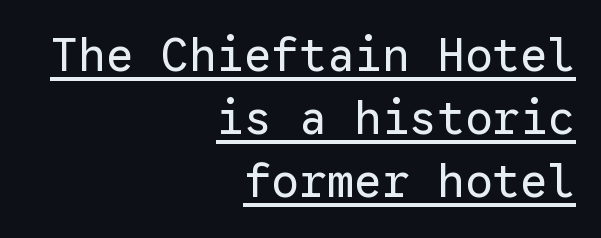
The image shows 46 px regular-weight sans-serif type, upright, monospaced; set right-aligned, normal line spacing (1.37x), normal letter spacing, underlined; low stroke contrast and a medium x-height.
